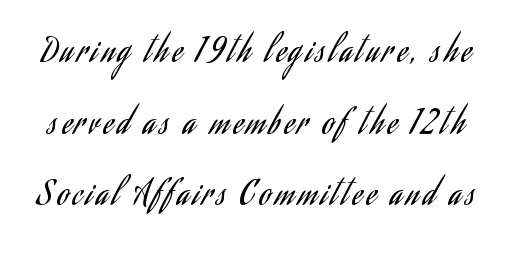
Q: Is the text bold? A: No.
Q: Is the text italic (slanted)? A: Yes.
Q: Is the typeface a serif or a sans-serif typeface? A: Sans-serif.
Q: Is the text underlined? A: No.
Q: Is the spacing between lines tight, normal or loose? A: Loose.
Q: Width (condensed, normal, or wide)? A: Condensed.
Q: Stroke contrast? A: Low.
Q: x-height? A: Small.
Q: Monospaced? A: No.
